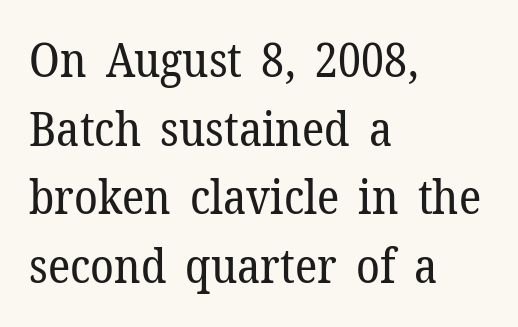
{"serif": "yes", "italic": "no", "bold": "no", "weight": "regular", "width": "normal", "stroke_contrast": "low", "x_height": "medium", "monospaced": "no", "underline": "no", "align": "left", "line_spacing": "normal", "line_spacing_ratio": 1.43, "letter_spacing": "normal", "letter_spacing_em": 0.0, "glyph_px": 48}
